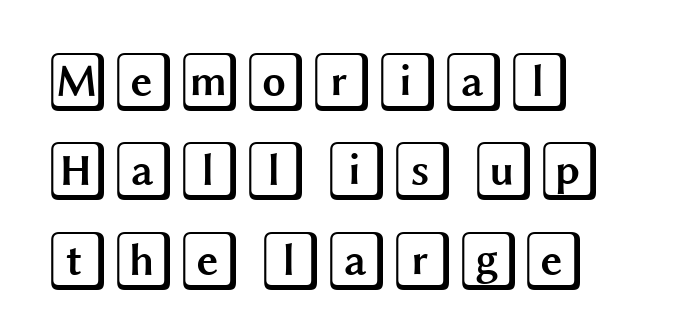
Letters rest on an invisible, unmarked baseline. Does the copy run flush right? No — it runs flush left. Students, note that the glyphs here touch the page at normal intervals. Leading matches the norm, producing a regular column. No italicization has been applied; the sample stays upright.
